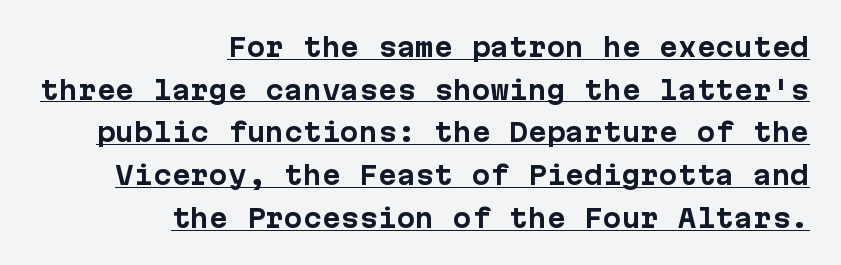
Italic? Not at all — the glyphs are vertical. The paragraph shown leans on its right margin. The typesetter has applied underlining to the passage shown. Weight: bold.
